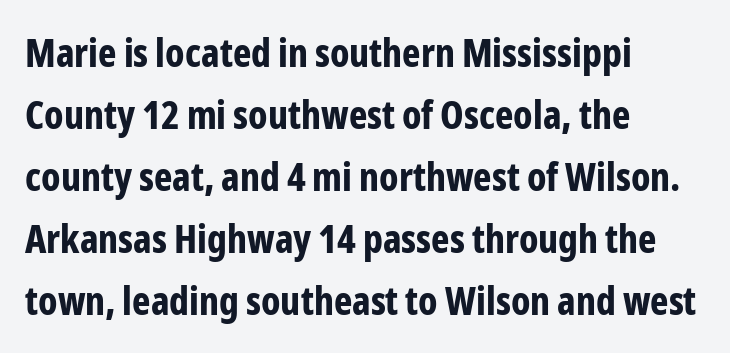
{"serif": "no", "italic": "no", "bold": "yes", "weight": "bold", "width": "condensed", "stroke_contrast": "low", "x_height": "medium", "monospaced": "no", "underline": "no", "align": "left", "line_spacing": "normal", "line_spacing_ratio": 1.59, "letter_spacing": "normal", "letter_spacing_em": 0.0, "glyph_px": 39}
